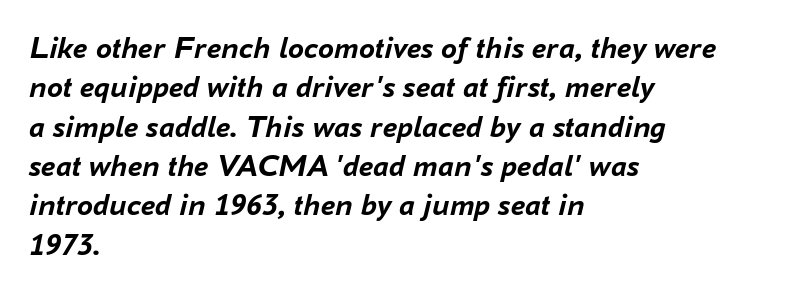
{"italic": "yes", "lean": "right", "slant_degrees": 16, "bold": "yes", "weight": "semibold", "width": "normal", "stroke_contrast": "low", "x_height": "medium", "monospaced": "no", "underline": "no", "align": "left", "line_spacing_ratio": 1.23, "letter_spacing": "normal", "letter_spacing_em": 0.0, "glyph_px": 32}
